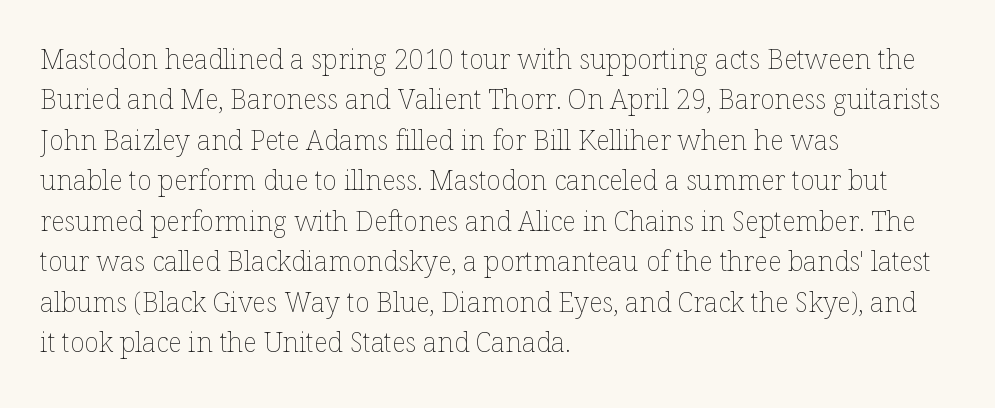
{"italic": "no", "bold": "no", "underline": "no", "align": "left", "line_spacing": "normal", "line_spacing_ratio": 1.5, "letter_spacing": "normal", "letter_spacing_em": 0.0, "glyph_px": 27}
